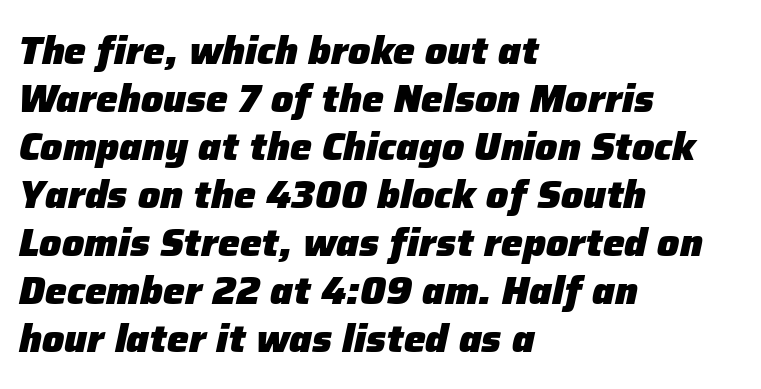
The image shows 39 px heavy type, italic (leaning right); set left-aligned, line spacing 1.23x, normal letter spacing, not underlined; low stroke contrast and a medium x-height.
